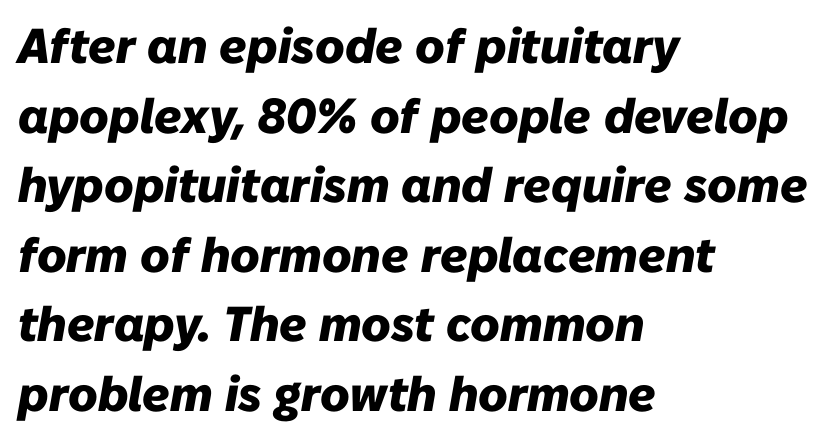
Q: Is the text bold? A: Yes.
Q: Is the text italic (slanted)? A: Yes, it leans right by about 10 degrees.
Q: Is the text underlined? A: No.
Q: How is the paragraph aligned? A: Left-aligned.
Q: Is the spacing between letters normal or unusually wide? A: Normal.
Q: Is the spacing between lines tight, normal or loose? A: Normal.
Q: Width (condensed, normal, or wide)? A: Normal.
Q: Stroke contrast? A: Low.
Q: x-height? A: Medium.
Q: Monospaced? A: No.
